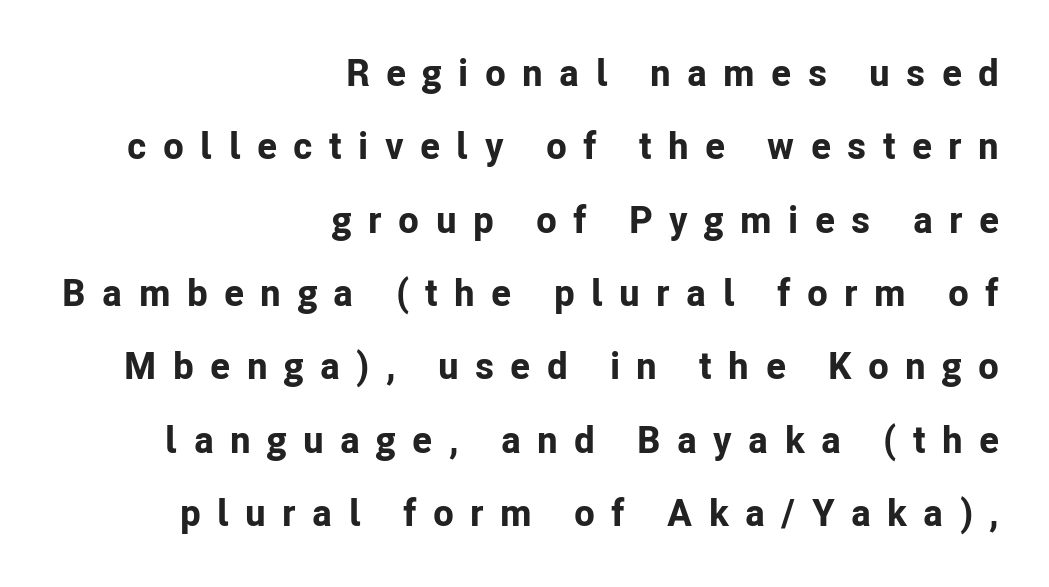
Q: Is the text bold? A: Yes.
Q: Is the text italic (slanted)? A: No, it is upright.
Q: Is the typeface a serif or a sans-serif typeface? A: Sans-serif.
Q: Is the text underlined? A: No.
Q: How is the paragraph aligned? A: Right-aligned.
Q: Is the spacing between letters normal or unusually wide? A: Unusually wide.
Q: Is the spacing between lines tight, normal or loose? A: Loose.
Q: Width (condensed, normal, or wide)? A: Normal.
Q: Stroke contrast? A: Low.
Q: x-height? A: Medium.
Q: Monospaced? A: No.
